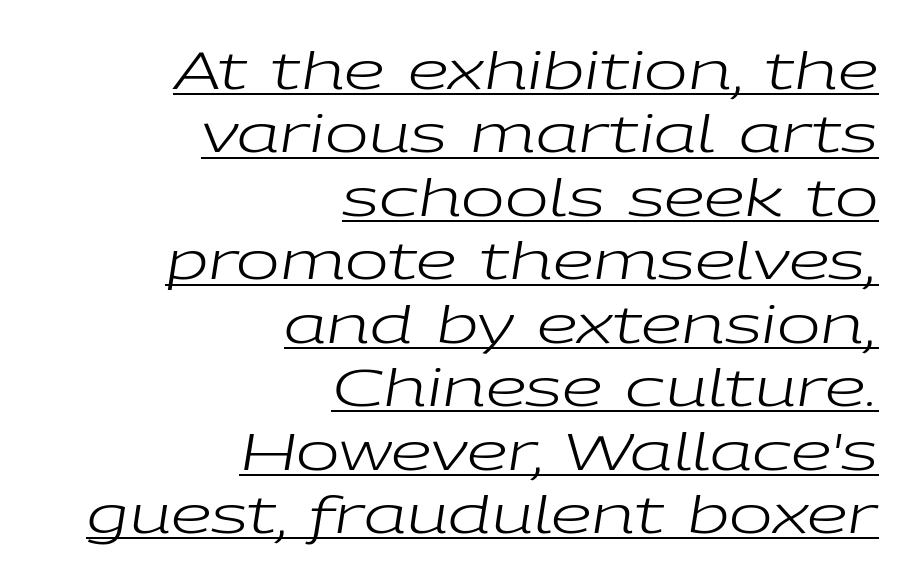
{"italic": "yes", "lean": "right", "slant_degrees": 9, "bold": "no", "weight": "regular", "width": "wide", "stroke_contrast": "low", "x_height": "medium", "monospaced": "no", "underline": "yes", "align": "right", "line_spacing_ratio": 1.22, "letter_spacing": "normal", "letter_spacing_em": 0.0, "glyph_px": 52}
